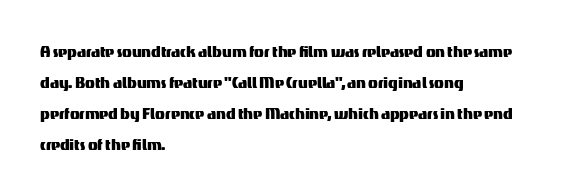
Layout note: lines flush left. Designer's note — italics off, roman on. The baseline area is clear. Reading down the column, the eye jumps a familiar distance to each next line. Default kerning and tracking; the words read as compact shapes.
